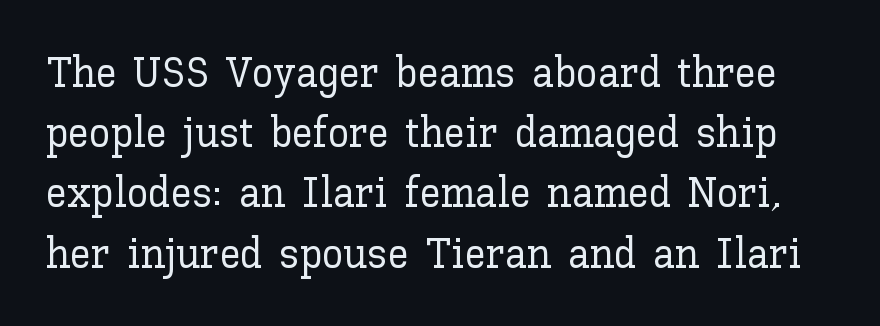
Q: Is the text italic (slanted)? A: No, it is upright.
Q: Is the text underlined? A: No.
Q: Is the spacing between letters normal or unusually wide? A: Normal.
Q: Is the spacing between lines tight, normal or loose? A: Normal.
Q: Width (condensed, normal, or wide)? A: Normal.
Q: Stroke contrast? A: Low.
Q: x-height? A: Medium.
Q: Monospaced? A: No.
